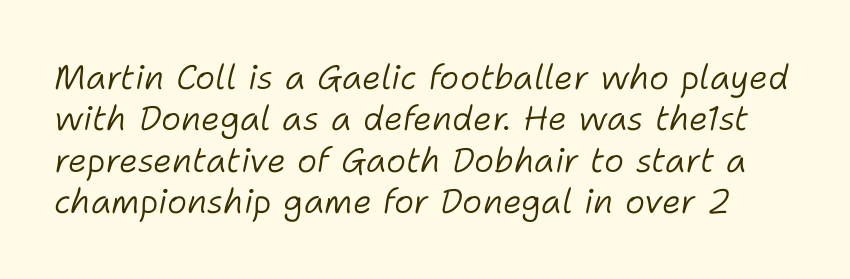
The image shows 34 px light type, italic (leaning right); set line spacing 1.22x, normal letter spacing, not underlined; low stroke contrast and a medium x-height.
